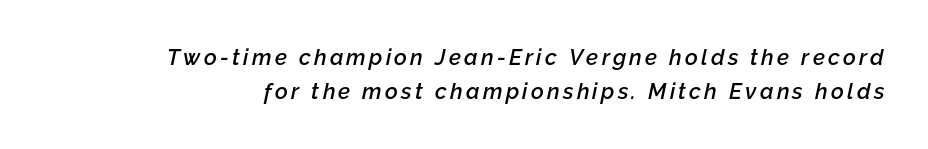
Q: Is the text bold? A: Semi-bold.
Q: Is the text italic (slanted)? A: Yes, it leans right by about 12 degrees.
Q: Is the text underlined? A: No.
Q: Is the spacing between lines tight, normal or loose? A: Normal.
